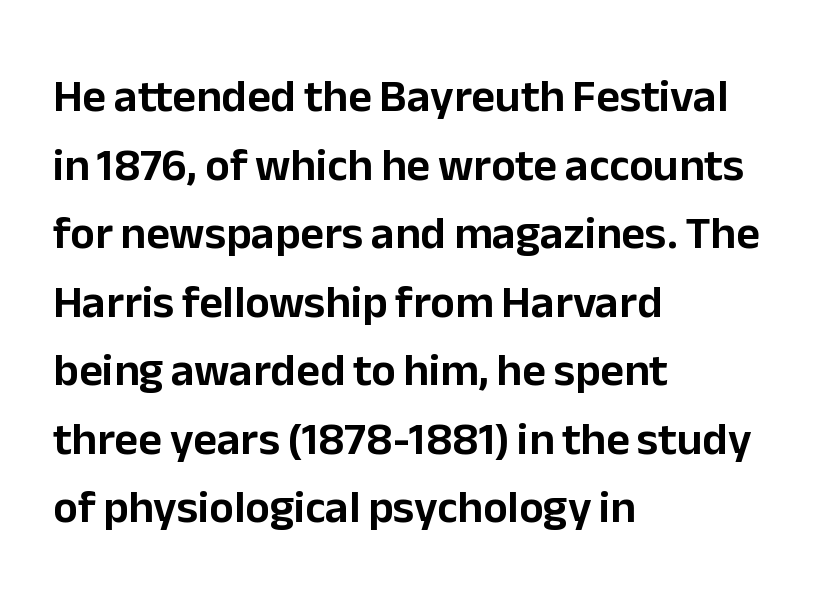
{"serif": "no", "italic": "no", "width": "normal", "stroke_contrast": "low", "x_height": "medium", "monospaced": "no", "underline": "no", "align": "left", "line_spacing": "normal", "line_spacing_ratio": 1.49, "letter_spacing": "normal", "letter_spacing_em": 0.0, "glyph_px": 46}
